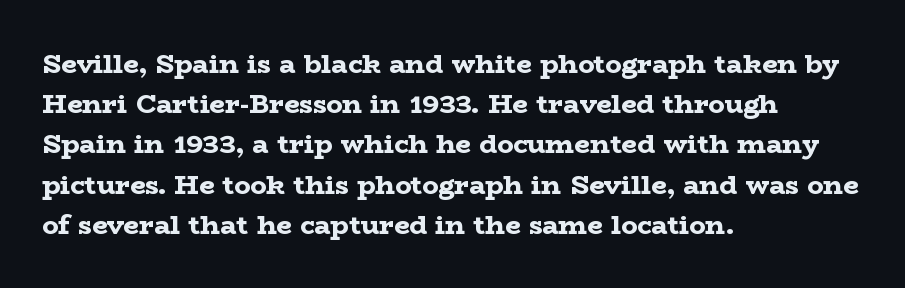
{"italic": "no", "bold": "yes", "underline": "no", "align": "left", "line_spacing": "normal", "line_spacing_ratio": 1.49, "letter_spacing": "normal", "letter_spacing_em": 0.0, "glyph_px": 27}
